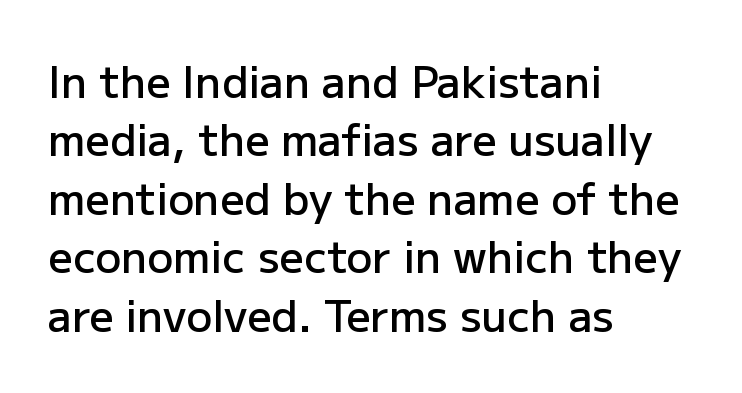
Is the type bold? Partly — it's a semibold, heavier than regular but not fully bold. Spacing verdict: proportional, widths tailored to each character. Words appear dense and cohesive because spacing is normal. If you measured baseline to baseline, you'd find a middling distance. A bare baseline throughout the passage. Caption: multi-line text, flush left, ragged right.
